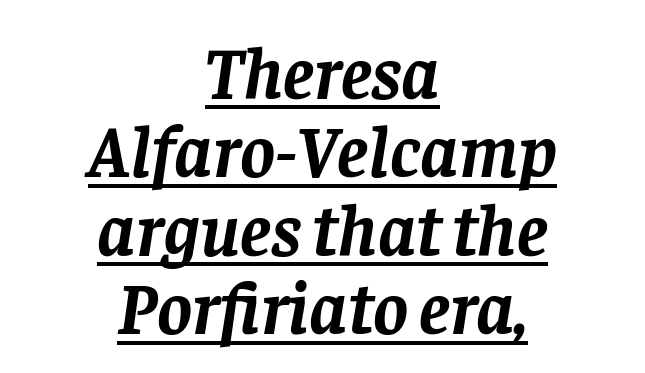
The image shows 74 px semibold serif type, italic (leaning right); set centered, tight line spacing (1.06x), normal letter spacing, underlined; low stroke contrast and a large x-height.
